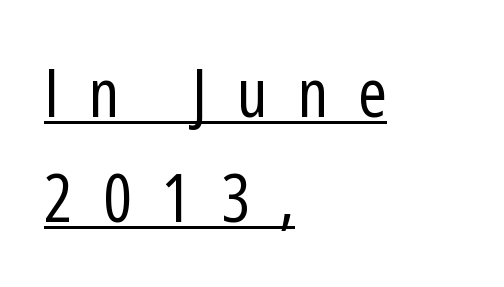
{"serif": "no", "italic": "no", "bold": "no", "weight": "regular", "width": "condensed", "stroke_contrast": "low", "x_height": "medium", "monospaced": "no", "underline": "yes", "align": "left", "line_spacing": "normal", "line_spacing_ratio": 1.55, "letter_spacing": "wide", "letter_spacing_em": 0.44, "glyph_px": 68}
